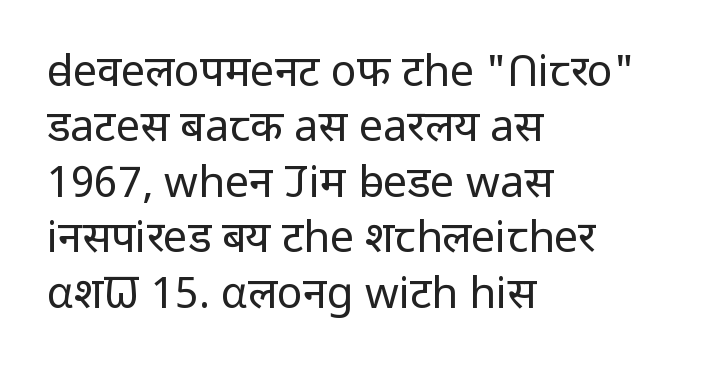
The image shows 43 px regular-weight sans-serif type, upright; set left-aligned, normal line spacing (1.29x), normal letter spacing, not underlined; low stroke contrast and a medium x-height.
